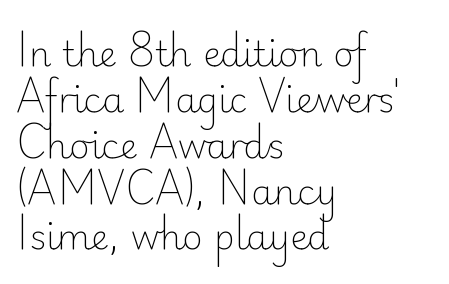
{"serif": "no", "italic": "no", "bold": "no", "weight": "light", "width": "normal", "stroke_contrast": "low", "x_height": "small", "monospaced": "no", "underline": "no", "align": "left", "line_spacing": "normal", "line_spacing_ratio": 1.31, "letter_spacing": "normal", "letter_spacing_em": 0.0, "glyph_px": 35}
